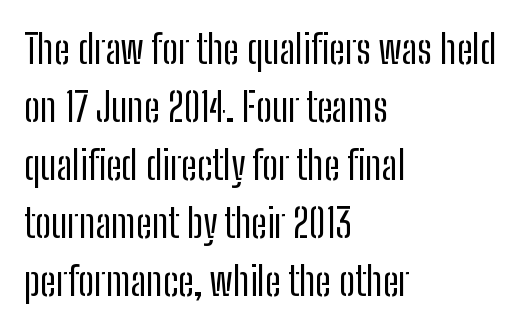
Q: Is the text bold? A: No.
Q: Is the text italic (slanted)? A: No, it is upright.
Q: Is the typeface a serif or a sans-serif typeface? A: Sans-serif.
Q: Is the text underlined? A: No.
Q: How is the paragraph aligned? A: Left-aligned.
Q: Is the spacing between letters normal or unusually wide? A: Normal.
Q: Is the spacing between lines tight, normal or loose? A: Normal.
Q: Width (condensed, normal, or wide)? A: Condensed.
Q: Stroke contrast? A: Low.
Q: x-height? A: Medium.
Q: Monospaced? A: No.
